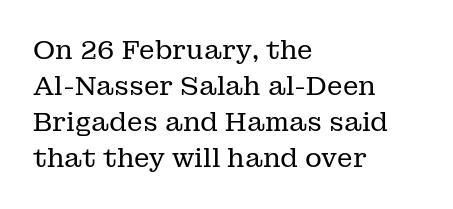
{"italic": "no", "bold": "no", "underline": "no", "align": "left", "line_spacing": "normal", "line_spacing_ratio": 1.39, "letter_spacing": "normal", "letter_spacing_em": 0.0, "glyph_px": 26}
